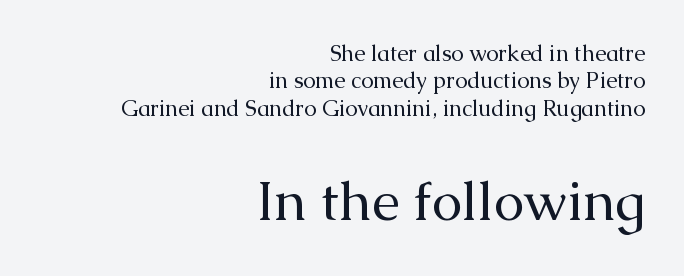
The image shows 55 px regular-weight serif type, upright; set right-aligned, line spacing 1.24x, normal letter spacing, not underlined; the second (bottom) block is 2.5x larger; medium stroke contrast and a medium x-height.
